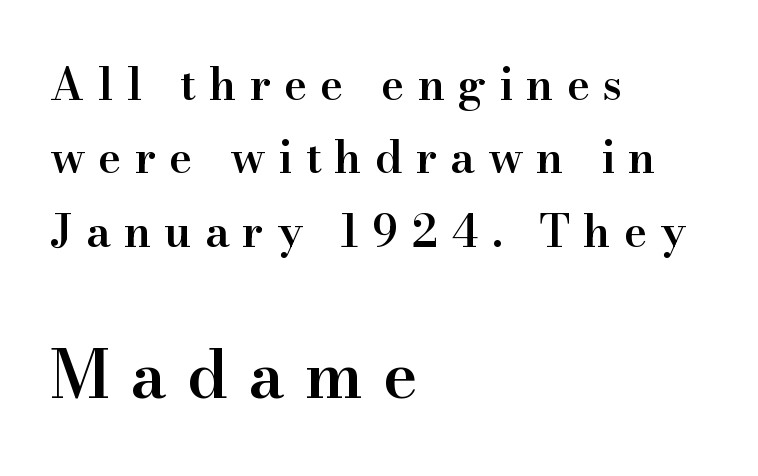
The image shows 66 px semibold serif type, upright; set left-aligned, normal line spacing (1.67x), unusually wide letter spacing (+0.3 em), not underlined; the second (bottom) block is 1.5x larger; high stroke contrast and a small x-height.
